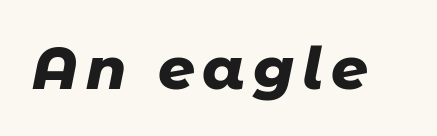
Q: Is the text bold? A: Yes.
Q: Is the text italic (slanted)? A: Yes, it leans right by about 11 degrees.
Q: Is the text underlined? A: No.
Q: Width (condensed, normal, or wide)? A: Normal.
Q: Stroke contrast? A: Low.
Q: x-height? A: Medium.
Q: Monospaced? A: No.
